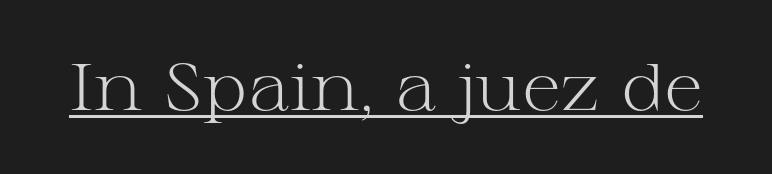
The image shows 66 px light, wide serif type, upright; set normal letter spacing, underlined; medium stroke contrast and a medium x-height.
